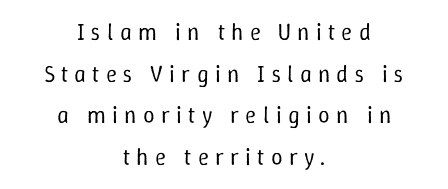
The image shows 23 px text type, upright; set centered, line spacing 1.81x, unusually wide letter spacing (+0.27 em), not underlined.
